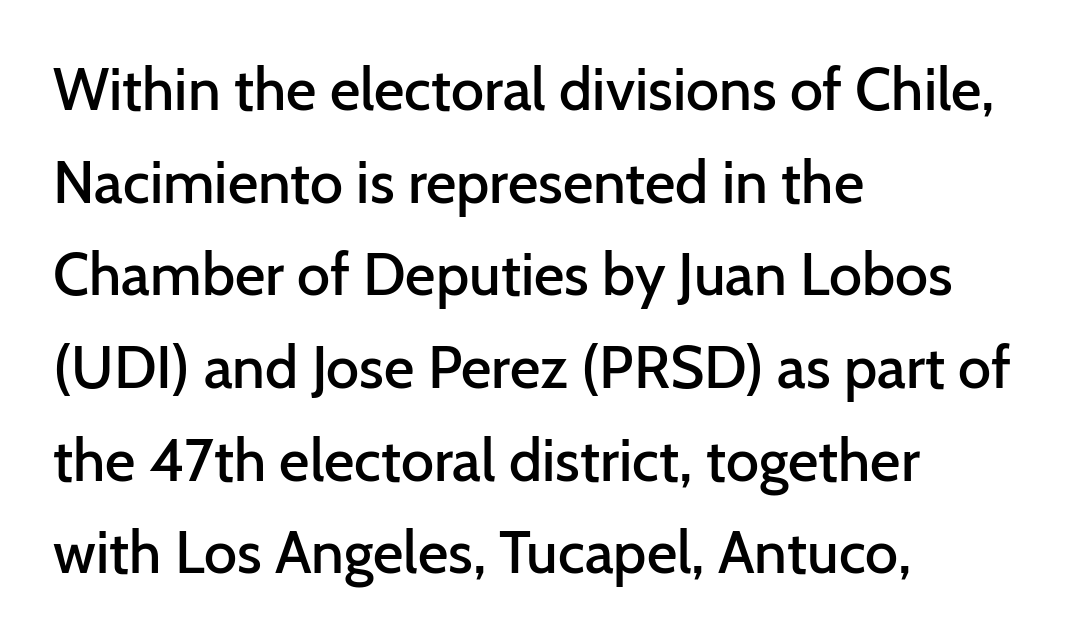
{"serif": "no", "italic": "no", "bold": "semi", "weight": "semibold", "width": "normal", "stroke_contrast": "low", "x_height": "medium", "monospaced": "no", "underline": "no", "align": "left", "line_spacing": "normal", "line_spacing_ratio": 1.57, "letter_spacing": "normal", "letter_spacing_em": 0.0, "glyph_px": 59}
